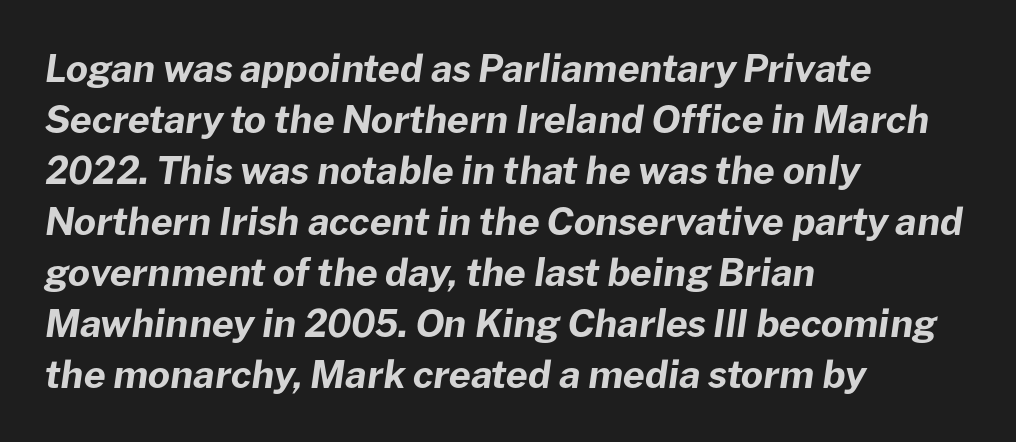
As a designer I'd log this as weight 700, bold. Would a proofreader flag this as italicized? Yes. This rendering uses left alignment, leaving the right contour irregular. Each letter keeps its own natural width here, so spacing adapts to shape. The designer left line spacing at the default. Rule under the text: the space is simply empty.
